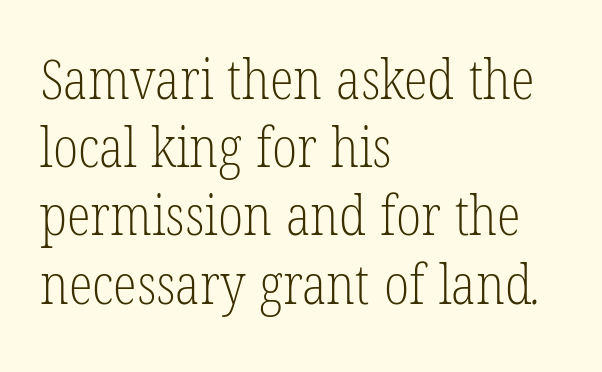
{"serif": "yes", "bold": "no", "weight": "light", "width": "condensed", "stroke_contrast": "low", "x_height": "medium", "monospaced": "no", "underline": "no", "align": "left", "line_spacing_ratio": 1.24, "letter_spacing": "normal", "letter_spacing_em": 0.0, "glyph_px": 55}
